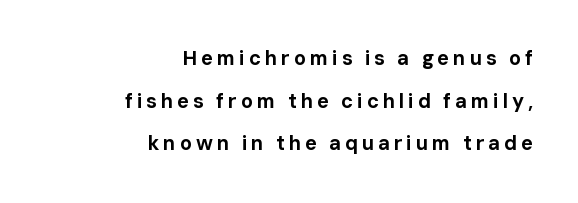
Quick note: underline off. Does the lettering tilt? It doesn't — this is upright. How would I describe the line gaps? Wide and relaxed. Each line ends at the same right margin while the left side varies. The sample has been set heavy, in full bold.
